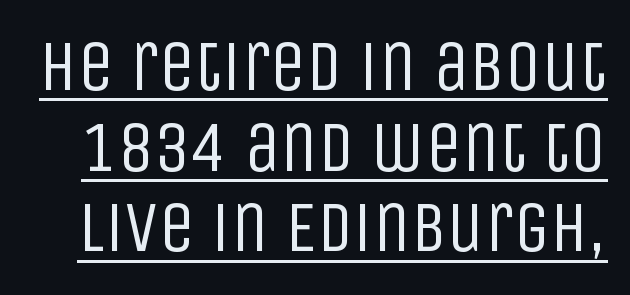
{"serif": "no", "italic": "no", "bold": "no", "weight": "regular", "width": "condensed", "stroke_contrast": "low", "x_height": "large", "monospaced": "no", "underline": "yes", "line_spacing": "tight", "line_spacing_ratio": 1.12, "letter_spacing": "normal", "letter_spacing_em": 0.0, "glyph_px": 72}
